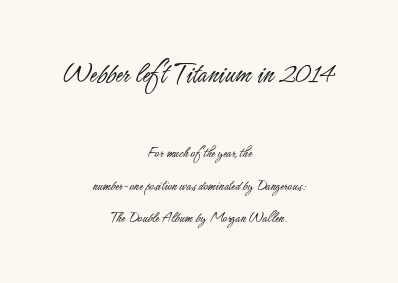
Q: Is the text bold? A: No.
Q: Is the text italic (slanted)? A: Yes.
Q: Is the typeface a serif or a sans-serif typeface? A: Sans-serif.
Q: Is the text underlined? A: No.
Q: How is the paragraph aligned? A: Centered.
Q: Is the spacing between letters normal or unusually wide? A: Normal.
Q: Is the spacing between lines tight, normal or loose? A: Loose.
Q: Which block of text is set in a larger size, the first (top) or the second (bottom)? A: The first (top) one.
Q: Width (condensed, normal, or wide)? A: Condensed.
Q: Stroke contrast? A: Low.
Q: x-height? A: Small.
Q: Monospaced? A: No.
